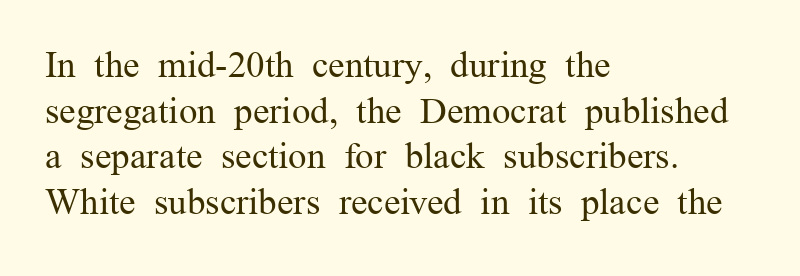
What stands out about the letter spacing? Nothing — it is the standard amount. The type sits square on the baseline with zero lean. To sum up the face: it has serifs. Any mark beneath the type? The region is blank.
